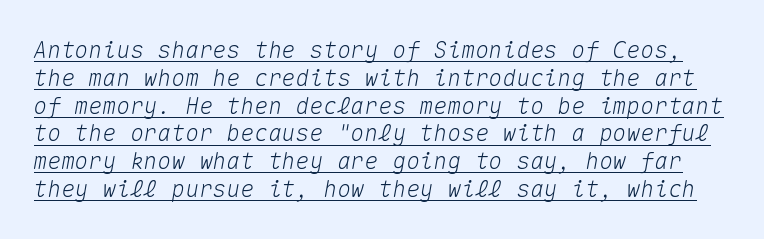
The whole block is typeset with a tilt. Tracking here is standard; glyphs follow each other at the usual distance. In designer terms, the underline attribute is active on this setting.
